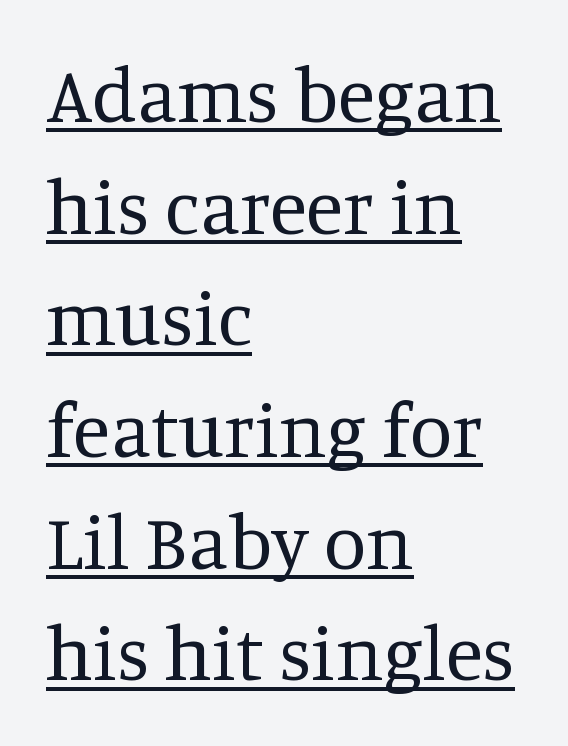
{"serif": "yes", "italic": "no", "bold": "no", "weight": "regular", "width": "normal", "stroke_contrast": "medium", "x_height": "large", "monospaced": "no", "underline": "yes", "align": "left", "line_spacing": "normal", "line_spacing_ratio": 1.45, "letter_spacing": "normal", "letter_spacing_em": 0.0, "glyph_px": 77}
